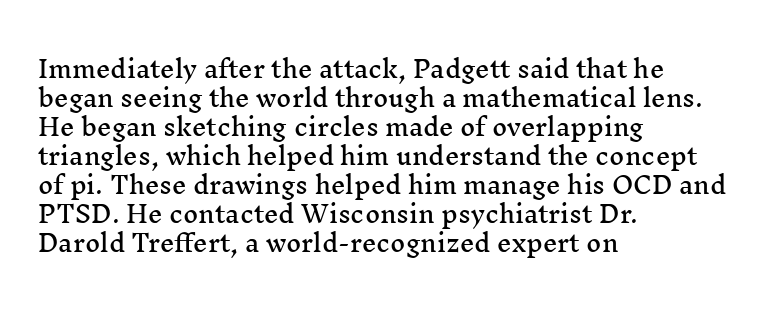
Posture: straight, roman, zero tilt. The passage shown is not underscored anywhere. The rendering anchors every line to the left-hand side. The gaps between neighbouring characters are ordinary and unremarkable.
